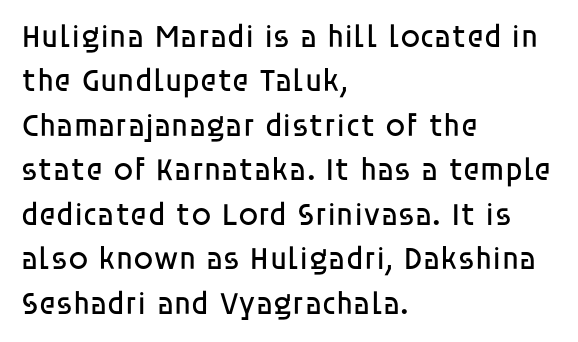
The image shows 32 px regular-weight sans-serif type, upright; set left-aligned, normal line spacing (1.39x), normal letter spacing, not underlined; low stroke contrast and a large x-height.
